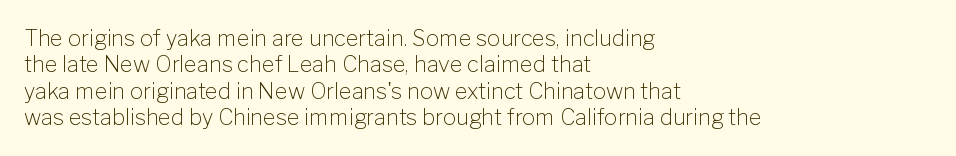
{"italic": "no", "bold": "no", "underline": "no", "align": "left", "line_spacing_ratio": 1.2, "letter_spacing": "normal", "letter_spacing_em": 0.0, "glyph_px": 22}
